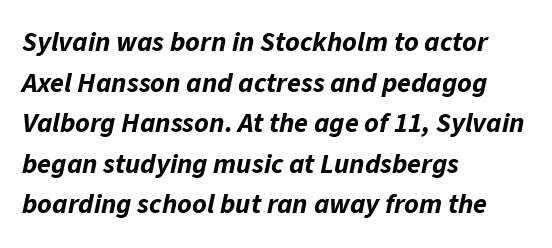
The image shows 28 px bold type, italic (leaning right); set left-aligned, normal line spacing (1.45x), normal letter spacing, not underlined; low stroke contrast and a medium x-height.
